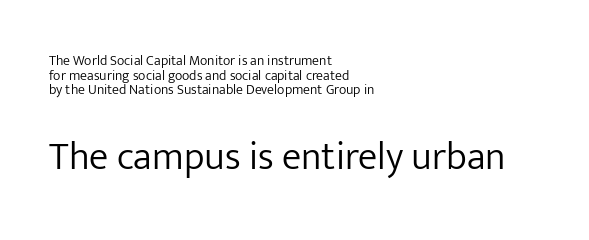
The image shows 39 px light sans-serif type, upright; set left-aligned, tight line spacing (1.05x), normal letter spacing, not underlined; the second (bottom) block is 2.79x larger; low stroke contrast and a medium x-height.
